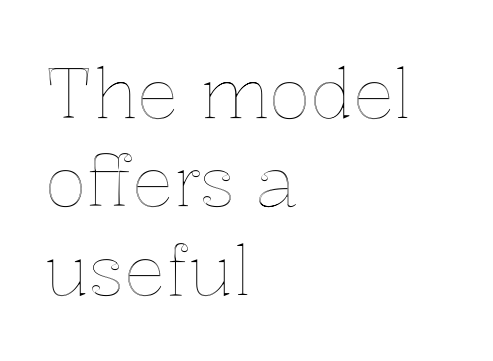
Q: Is the text italic (slanted)? A: No, it is upright.
Q: Is the text underlined? A: No.
Q: How is the paragraph aligned? A: Left-aligned.
Q: Is the spacing between letters normal or unusually wide? A: Normal.
Q: Is the spacing between lines tight, normal or loose? A: Normal.
Q: Width (condensed, normal, or wide)? A: Normal.
Q: x-height? A: Medium.
Q: Monospaced? A: No.
